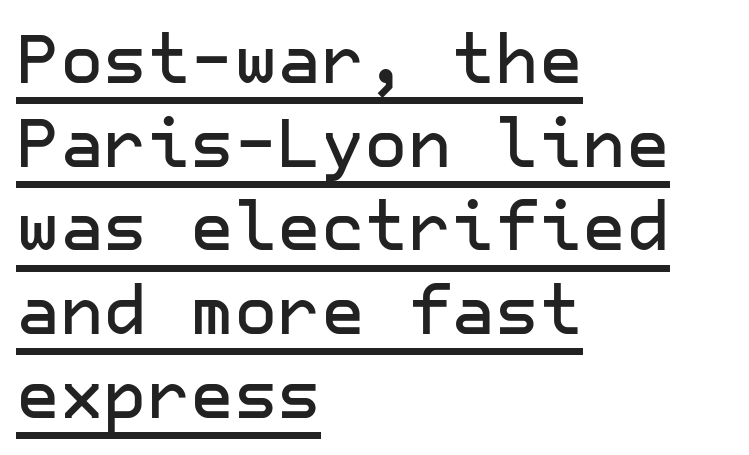
The image shows 67 px sans-serif type, upright; set left-aligned, normal line spacing (1.25x), normal letter spacing, underlined; low stroke contrast and a medium x-height.
